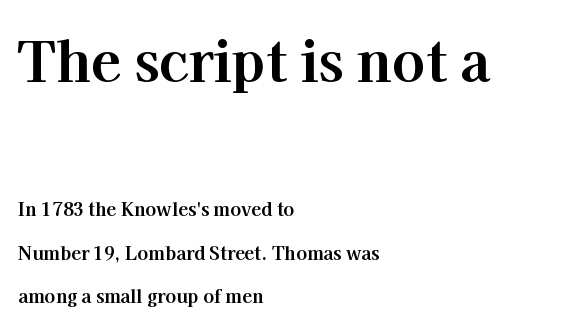
{"serif": "yes", "italic": "no", "bold": "yes", "weight": "bold", "width": "normal", "stroke_contrast": "high", "x_height": "medium", "monospaced": "no", "underline": "no", "align": "left", "line_spacing": "loose", "line_spacing_ratio": 2.42, "letter_spacing": "normal", "letter_spacing_em": 0.0, "larger_block": "first", "size_ratio": 3.06, "glyph_px": 55}
